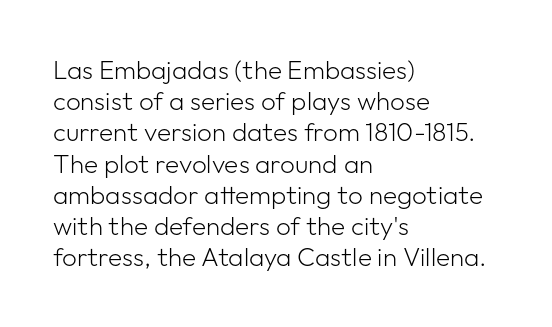
One-word summary of the alignment: left. In terms of letterspacing, this is plain default setting. The words here are not underlined. The characters are drawn with everyday or finer stroke widths. The letters stand straight up with perfectly vertical stems.
